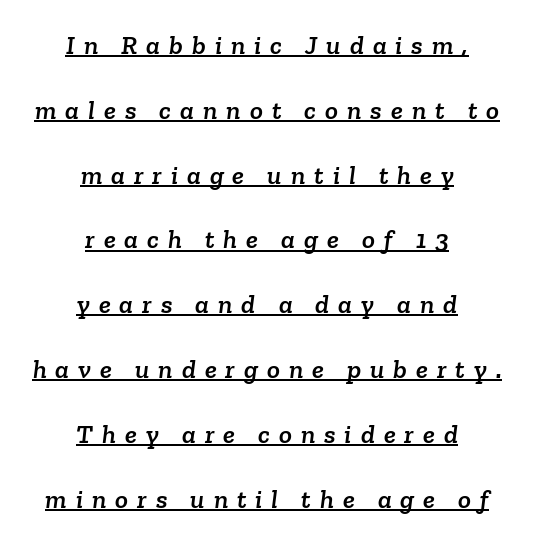
You could only call the tracking loose — the letters float apart. This block would shrink considerably if given ordinary leading; it's expanded now. Notice how a bar underscores the lettering throughout. Horizontal alignment here is central, giving a formal, balanced look.
